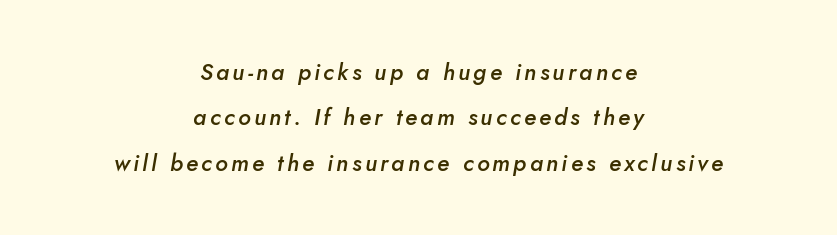
{"italic": "yes", "lean": "right", "slant_degrees": 10, "bold": "semi", "underline": "no", "align": "center", "line_spacing": "loose", "line_spacing_ratio": 1.97, "glyph_px": 23}
